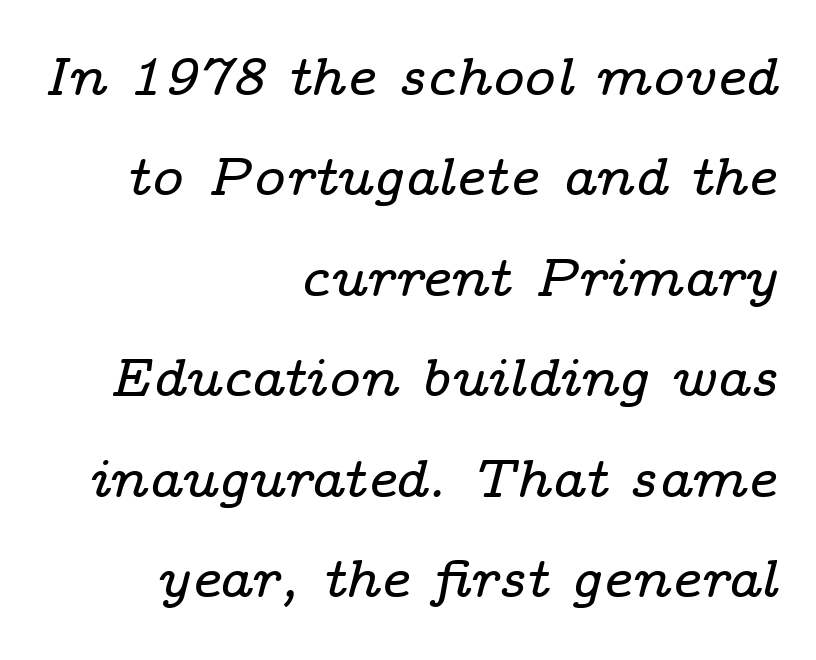
{"serif": "yes", "italic": "yes", "lean": "right", "slant_degrees": 14, "width": "wide", "stroke_contrast": "low", "x_height": "medium", "monospaced": "no", "underline": "no", "align": "right", "line_spacing_ratio": 1.86, "letter_spacing": "normal", "letter_spacing_em": 0.0, "glyph_px": 54}
